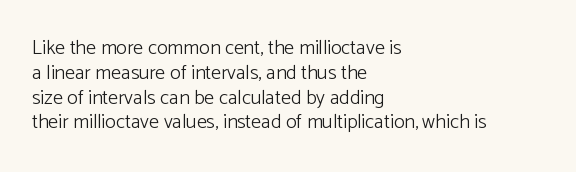
{"italic": "no", "bold": "no", "underline": "no", "align": "left", "line_spacing_ratio": 1.24, "letter_spacing": "normal", "letter_spacing_em": 0.0, "glyph_px": 20}
